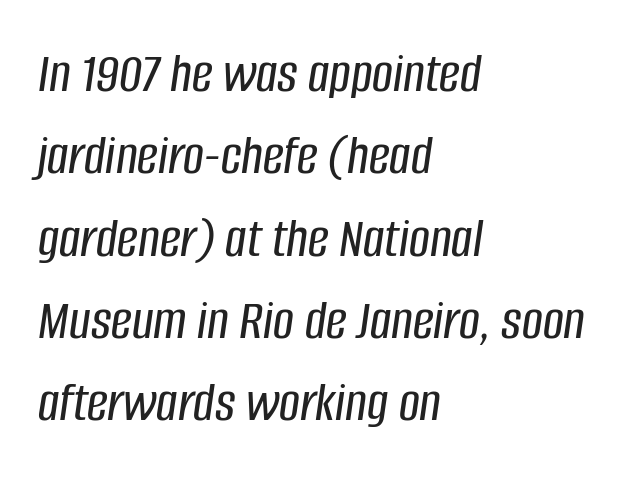
{"italic": "yes", "lean": "right", "slant_degrees": 8, "width": "condensed", "stroke_contrast": "low", "x_height": "large", "monospaced": "no", "underline": "no", "align": "left", "line_spacing": "normal", "line_spacing_ratio": 1.42, "letter_spacing": "normal", "letter_spacing_em": 0.0, "glyph_px": 58}
